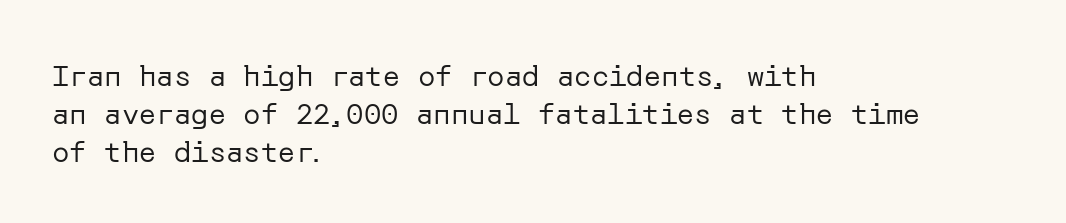
Examine the stroke ends and you'll find no serifs. Summary of vertical rhythm: regular, with standard interline spacing. A classic flush-left, rag-right setting is used for this passage. Ink coverage per letter is moderate at most. Honestly, the letter spacing is just normal — you wouldn't notice it.
